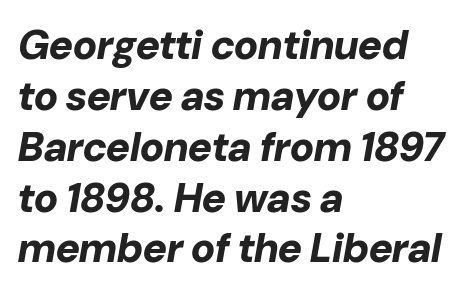
The image shows 41 px bold type, italic (leaning right); set left-aligned, line spacing 1.24x, normal letter spacing, not underlined; low stroke contrast and a medium x-height.
